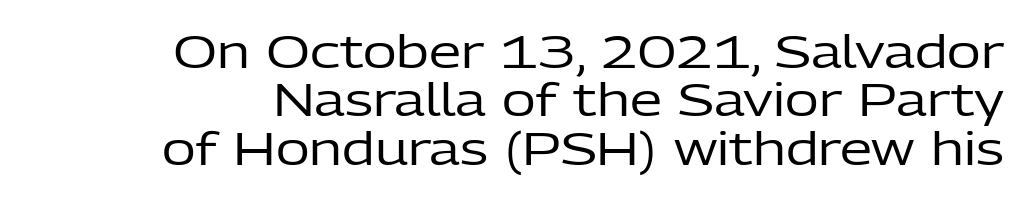
Is this a sans? Yes — the strokes have no serifs. Any mark beneath the type? The region is blank. Inter-character spacing is left at the font's built-in metrics. Notice how the stems are strictly vertical — no italics here.
